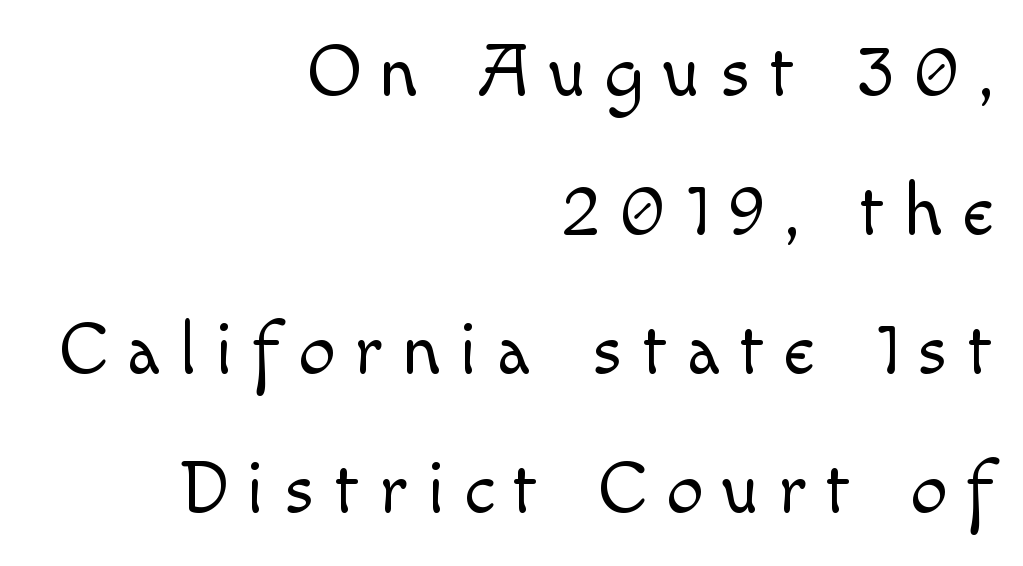
Caption: multi-line text, flush right, ragged left. The letters advance in unequal steps, a hallmark of proportional type. Characters follow at a spacing far wider than the type designer built in. Each letter's strokes conclude bluntly, with no projecting serifs.
